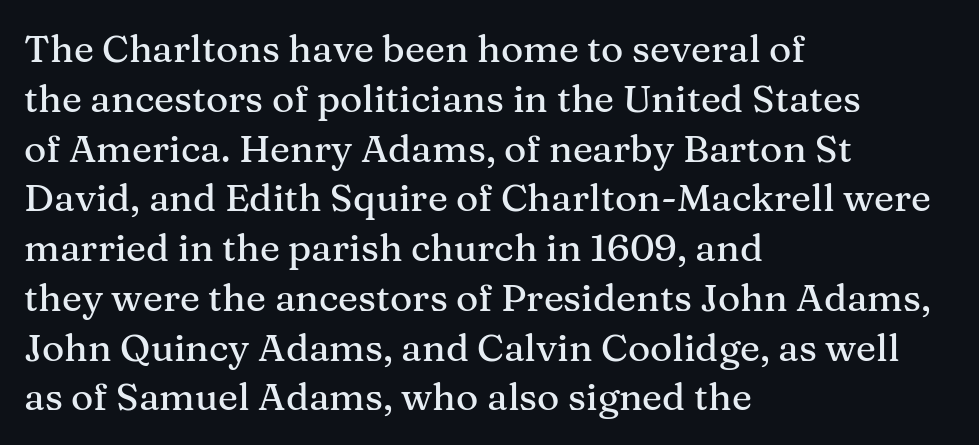
{"serif": "yes", "italic": "no", "width": "normal", "stroke_contrast": "medium", "x_height": "medium", "monospaced": "no", "underline": "no", "align": "left", "line_spacing": "normal", "line_spacing_ratio": 1.31, "letter_spacing": "normal", "letter_spacing_em": 0.0, "glyph_px": 38}
